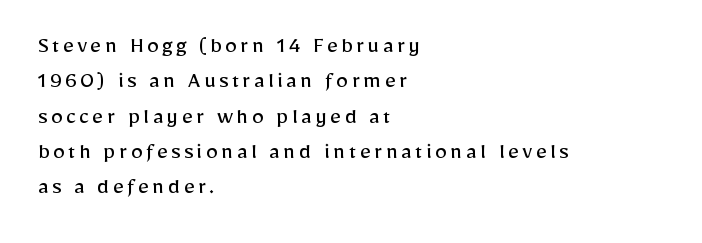
The image shows 24 px text type, upright; set left-aligned, normal line spacing (1.47x), not underlined.
